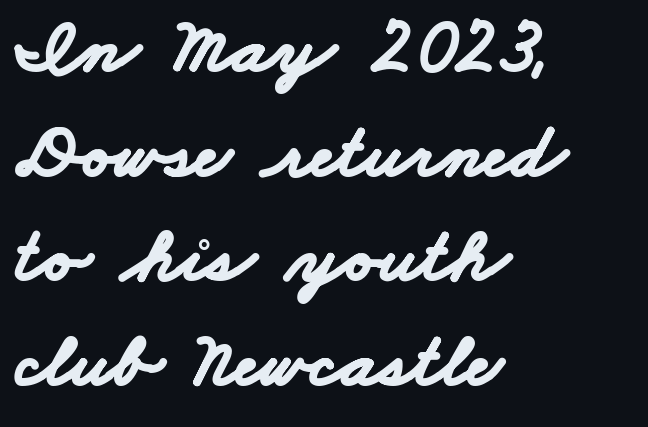
{"serif": "no", "bold": "yes", "weight": "bold", "width": "wide", "stroke_contrast": "low", "x_height": "small", "monospaced": "no", "underline": "no", "align": "left", "line_spacing": "normal", "line_spacing_ratio": 1.36, "letter_spacing": "normal", "letter_spacing_em": 0.0, "glyph_px": 77}
